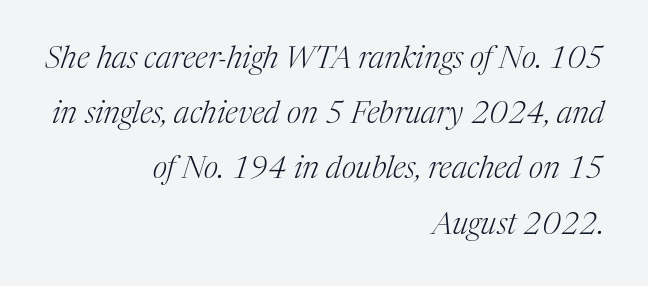
{"serif": "yes", "italic": "yes", "lean": "right", "slant_degrees": 17, "bold": "no", "weight": "light", "width": "normal", "stroke_contrast": "medium", "x_height": "medium", "monospaced": "no", "underline": "no", "align": "right", "line_spacing_ratio": 1.78, "letter_spacing": "normal", "letter_spacing_em": 0.0, "glyph_px": 31}
